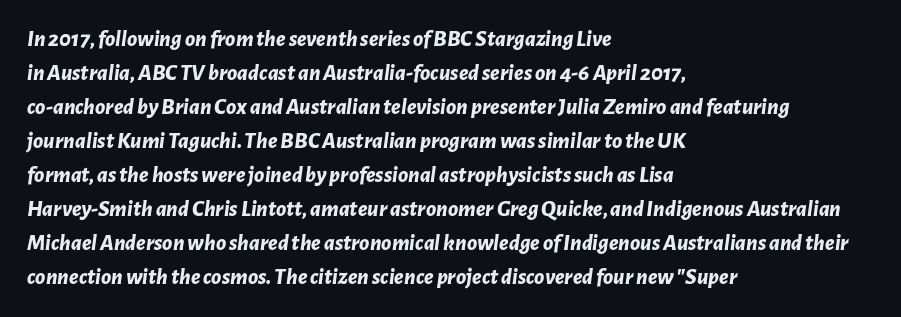
Q: Is the text bold? A: Yes.
Q: Is the text italic (slanted)? A: Yes, it leans right by about 7 degrees.
Q: Is the text underlined? A: No.
Q: How is the paragraph aligned? A: Left-aligned.
Q: Is the spacing between letters normal or unusually wide? A: Normal.
Q: Is the spacing between lines tight, normal or loose? A: Normal.
